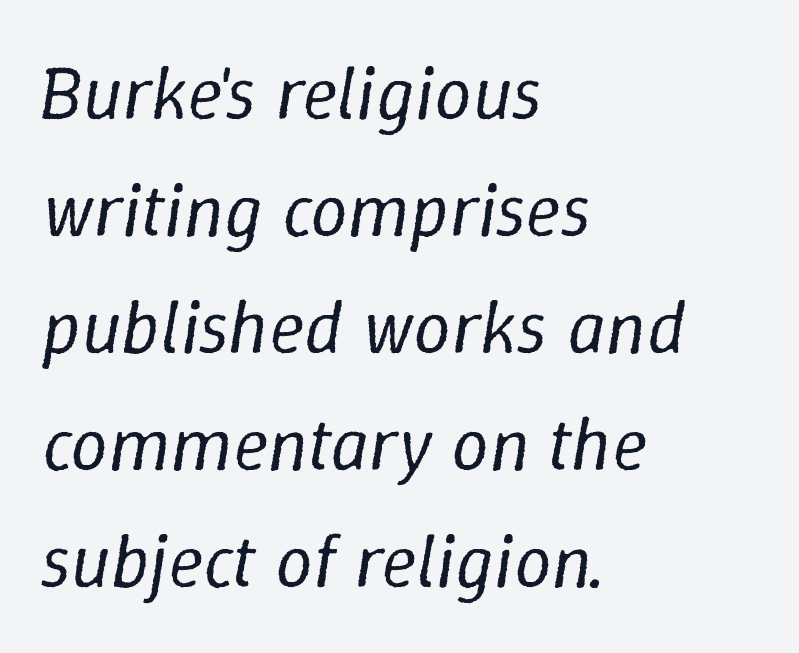
Q: Is the text bold? A: No.
Q: Is the text italic (slanted)? A: Yes, it leans right by about 9 degrees.
Q: Is the text underlined? A: No.
Q: How is the paragraph aligned? A: Left-aligned.
Q: Is the spacing between letters normal or unusually wide? A: Normal.
Q: Is the spacing between lines tight, normal or loose? A: Normal.
Q: Width (condensed, normal, or wide)? A: Normal.
Q: Stroke contrast? A: Low.
Q: x-height? A: Medium.
Q: Monospaced? A: No.
